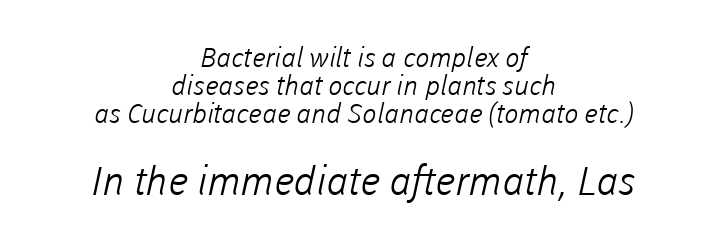
Bold? No — there's no thickening of the strokes. The passage is arranged like a title page — every line centered. Is the lower block the larger one? Yes — the lower block carries the bigger type. Check where the strokes stop: nothing finishes them off — pure sans. A clean baseline with only descenders dipping below it. This block would grow much taller if given ordinary leading; it's compressed now.
